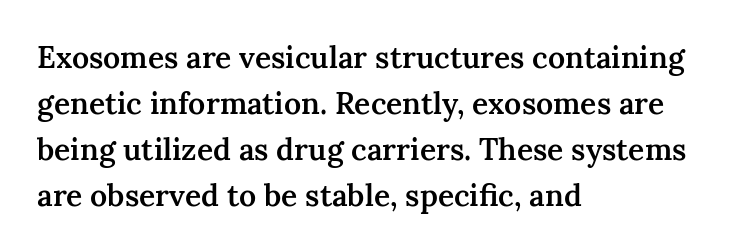
The image shows 30 px semibold serif type, upright; set left-aligned, normal line spacing (1.53x), normal letter spacing, not underlined; medium stroke contrast and a medium x-height.
